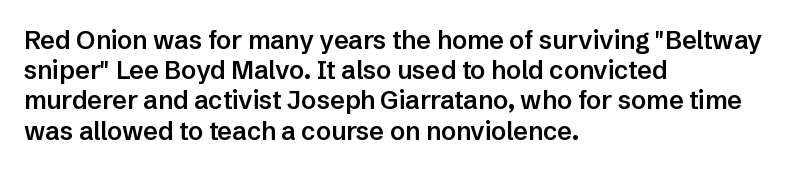
Posture: straight, roman, zero tilt. Unmarked baselines from the first word to the last. Spacing between characters is what you'd get straight out of the box. The face used here is a semibold: visibly heavier than regular, lighter than bold.
